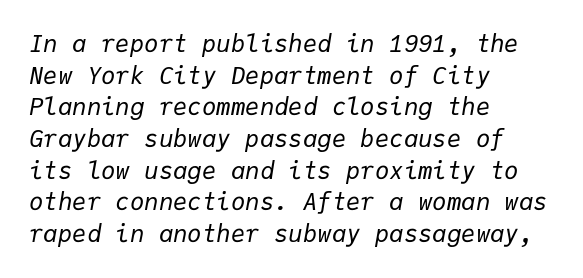
{"italic": "yes", "lean": "right", "slant_degrees": 9, "bold": "no", "underline": "no", "align": "left", "line_spacing": "normal", "line_spacing_ratio": 1.32, "letter_spacing": "normal", "letter_spacing_em": 0.0, "glyph_px": 24}
